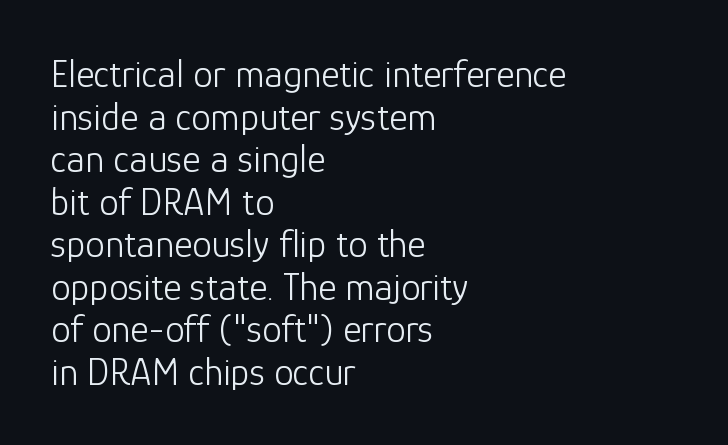
Line starts are locked; line ends wander. The strokes carry an ordinary text weight at most. These lines were composed using upright roman letters. The rendering uses natural spacing where letterforms have individual widths. Underline: absent.
